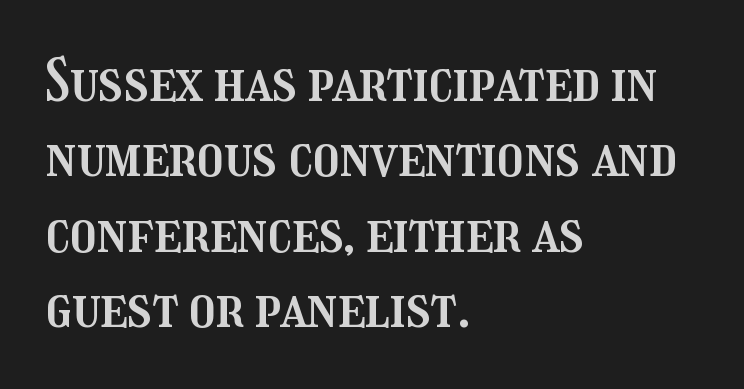
The letters advance in unequal steps, a hallmark of proportional type. Compared with typical body copy, the letter spacing here is the same. Underlining? Definitely not there. The font's upright variant was chosen for this text.
